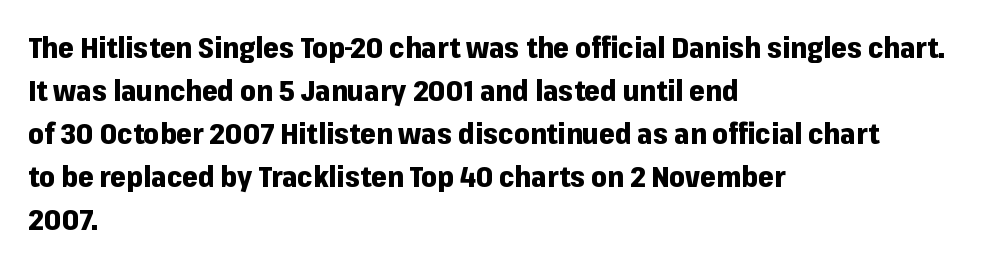
Q: Is the text bold? A: Yes.
Q: Is the text italic (slanted)? A: No, it is upright.
Q: Is the typeface a serif or a sans-serif typeface? A: Sans-serif.
Q: Is the text underlined? A: No.
Q: How is the paragraph aligned? A: Left-aligned.
Q: Is the spacing between letters normal or unusually wide? A: Normal.
Q: Is the spacing between lines tight, normal or loose? A: Normal.
Q: Width (condensed, normal, or wide)? A: Normal.
Q: Stroke contrast? A: Low.
Q: x-height? A: Medium.
Q: Monospaced? A: No.
